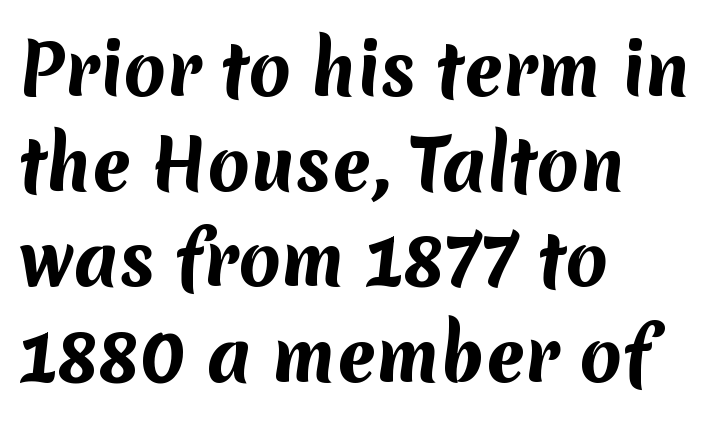
The image shows 69 px bold sans-serif type; set left-aligned, normal line spacing (1.38x), normal letter spacing, not underlined; medium stroke contrast and a medium x-height.
